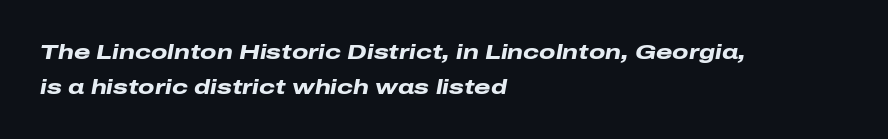
{"italic": "yes", "lean": "right", "slant_degrees": 10, "bold": "yes", "underline": "no", "align": "left", "line_spacing": "normal", "line_spacing_ratio": 1.66, "letter_spacing": "normal", "letter_spacing_em": 0.0, "glyph_px": 21}
